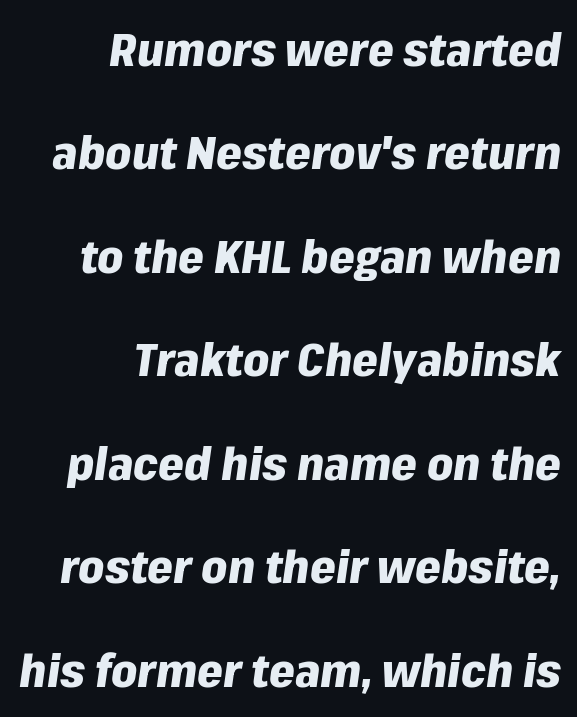
Q: Is the text bold? A: Yes.
Q: Is the text italic (slanted)? A: Yes, it leans right by about 8 degrees.
Q: Is the text underlined? A: No.
Q: How is the paragraph aligned? A: Right-aligned.
Q: Is the spacing between letters normal or unusually wide? A: Normal.
Q: Is the spacing between lines tight, normal or loose? A: Loose.
Q: Width (condensed, normal, or wide)? A: Normal.
Q: Stroke contrast? A: Low.
Q: x-height? A: Medium.
Q: Monospaced? A: No.
